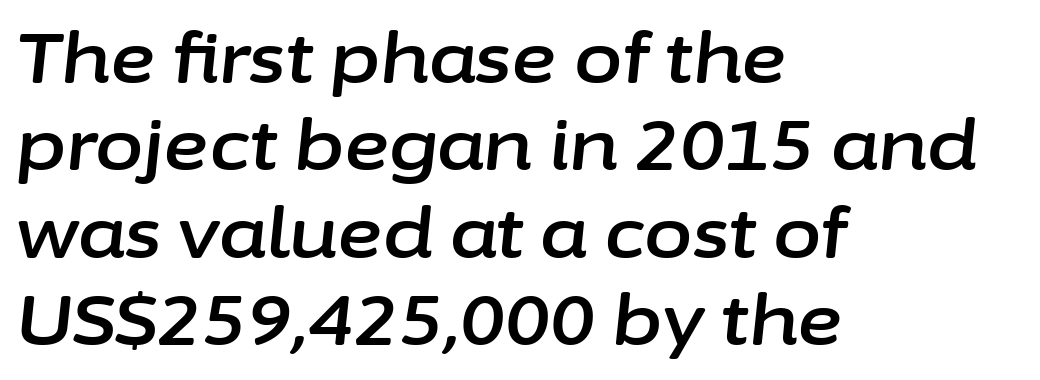
Q: Is the text italic (slanted)? A: Yes, it leans right by about 6 degrees.
Q: Is the text underlined? A: No.
Q: How is the paragraph aligned? A: Left-aligned.
Q: Is the spacing between letters normal or unusually wide? A: Normal.
Q: Is the spacing between lines tight, normal or loose? A: Normal.
Q: Width (condensed, normal, or wide)? A: Normal.
Q: Stroke contrast? A: Low.
Q: x-height? A: Medium.
Q: Monospaced? A: No.
